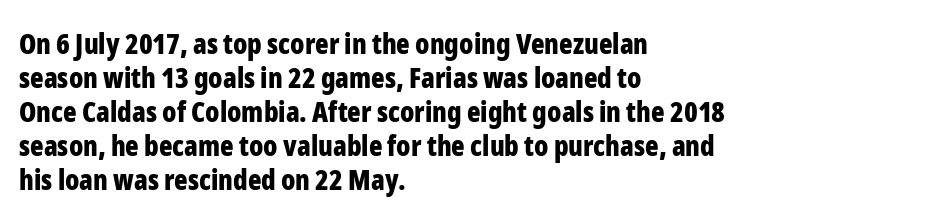
These lines are rendered in a variable-pitch font. This is roman type, the default non-slanted kind. These lines stack with their left ends in a neat column. The gaps between neighbouring characters are ordinary and unremarkable.
